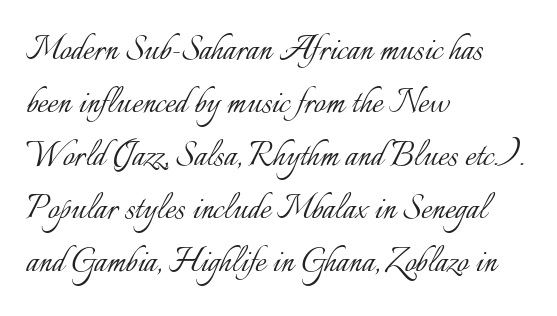
The passage shown stacks its lines at a standard gap. Descenders are the only things crossing below the line. You could not count columns in this text — the font is proportionally spaced.
